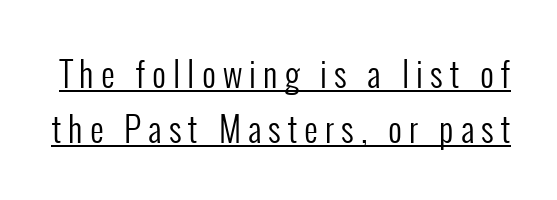
Q: Is the text bold? A: No.
Q: Is the text italic (slanted)? A: No, it is upright.
Q: Is the typeface a serif or a sans-serif typeface? A: Sans-serif.
Q: Is the text underlined? A: Yes.
Q: Is the spacing between letters normal or unusually wide? A: Unusually wide.
Q: Is the spacing between lines tight, normal or loose? A: Normal.
Q: Width (condensed, normal, or wide)? A: Condensed.
Q: Stroke contrast? A: Low.
Q: x-height? A: Medium.
Q: Monospaced? A: No.
